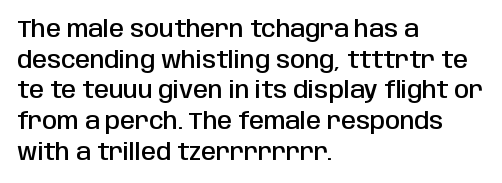
Each word holds together tightly as a unit, with standard inter-letter gaps. Check the space under the baseline: it is left empty. The paragraph has a hard left edge and a soft right edge. Posture: straight, roman, zero tilt. The vertical gap from one line to the next is medium. Notice the strokes are somewhat thickened but not fully heavy: this is a semibold.
